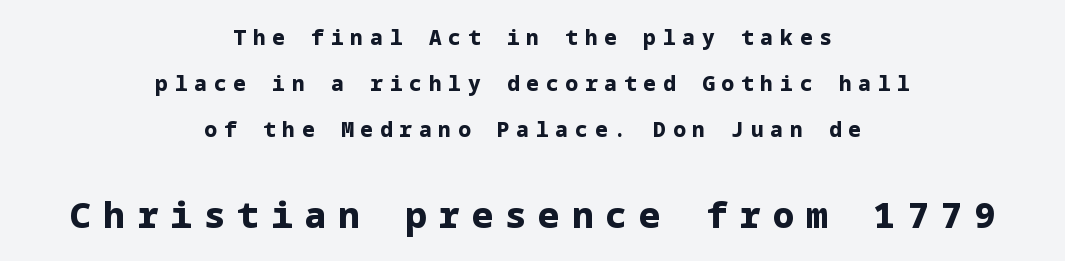
{"serif": "no", "italic": "no", "bold": "yes", "weight": "bold", "width": "normal", "stroke_contrast": "low", "x_height": "medium", "underline": "no", "align": "center", "line_spacing": "loose", "line_spacing_ratio": 2.19, "letter_spacing": "wide", "letter_spacing_em": 0.33, "larger_block": "second", "size_ratio": 1.71, "glyph_px": 36}
